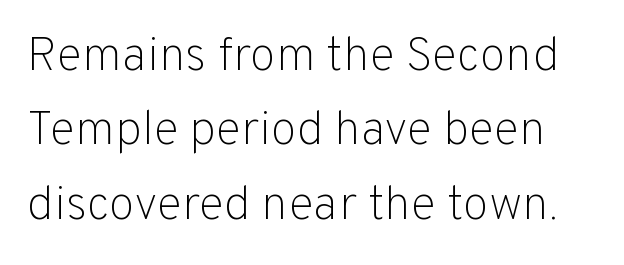
{"serif": "no", "italic": "no", "bold": "no", "weight": "light", "width": "normal", "stroke_contrast": "low", "x_height": "medium", "monospaced": "no", "underline": "no", "line_spacing": "normal", "line_spacing_ratio": 1.55, "letter_spacing": "normal", "letter_spacing_em": 0.0, "glyph_px": 48}
